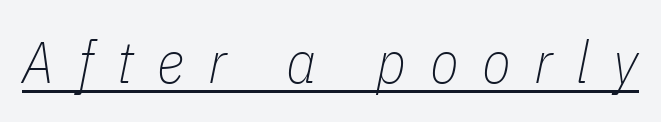
The image shows 59 px thin, condensed type, italic (leaning right); set unusually wide letter spacing (+0.4 em), underlined; low stroke contrast and a medium x-height.
